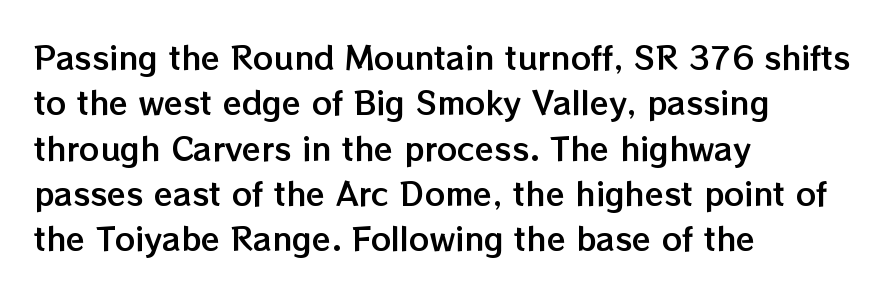
Vertically, the passage feels balanced, rows spaced as you'd expect. The passage shown is not underscored anywhere. No extra tracking has been applied to these lines. Each letter keeps its own natural width here, so spacing adapts to shape. Line starts are locked; line ends wander.
